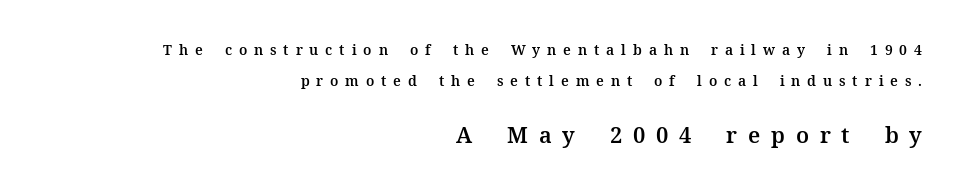
The image shows 22 px text type, upright; set right-aligned, loose line spacing (2.19x), unusually wide letter spacing (+0.49 em), not underlined; the second (bottom) block is 1.57x larger.
